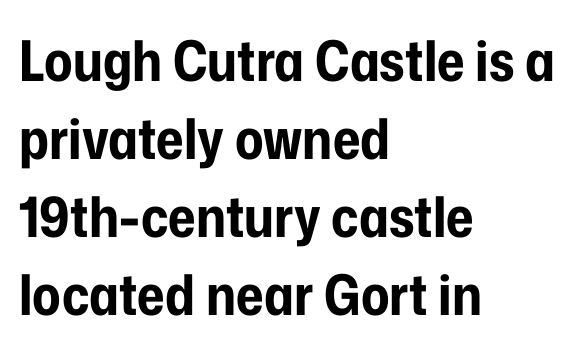
Horizontally, the lines are justified to the leading edge only. Each new line begins a customary step beneath the previous one. Has an underline been added? It has not. Is this a fixed-width face? No — the glyphs have proportional, varying widths. Each word holds together tightly as a unit, with standard inter-letter gaps. Unlike a traditional serif, this face leaves its strokes unadorned.
